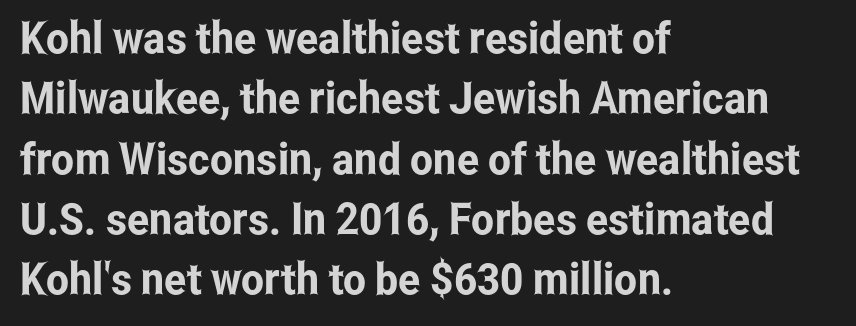
Unmarked baselines from the first word to the last. The ragged edge is on the right, which tells us the setting is flush left. Rendered with straight, roman letterforms. Quick note: interline space is typical. You could call the tracking neutral — neither tight nor loose.
